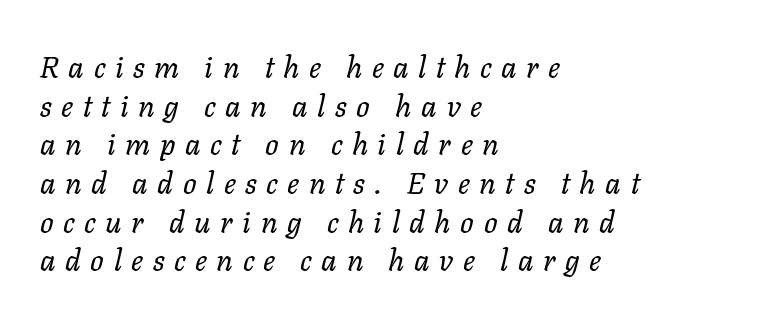
{"italic": "yes", "lean": "right", "slant_degrees": 11, "bold": "no", "weight": "regular", "width": "normal", "stroke_contrast": "low", "x_height": "medium", "monospaced": "no", "underline": "no", "align": "left", "line_spacing": "normal", "line_spacing_ratio": 1.29, "letter_spacing": "wide", "letter_spacing_em": 0.32, "glyph_px": 30}
